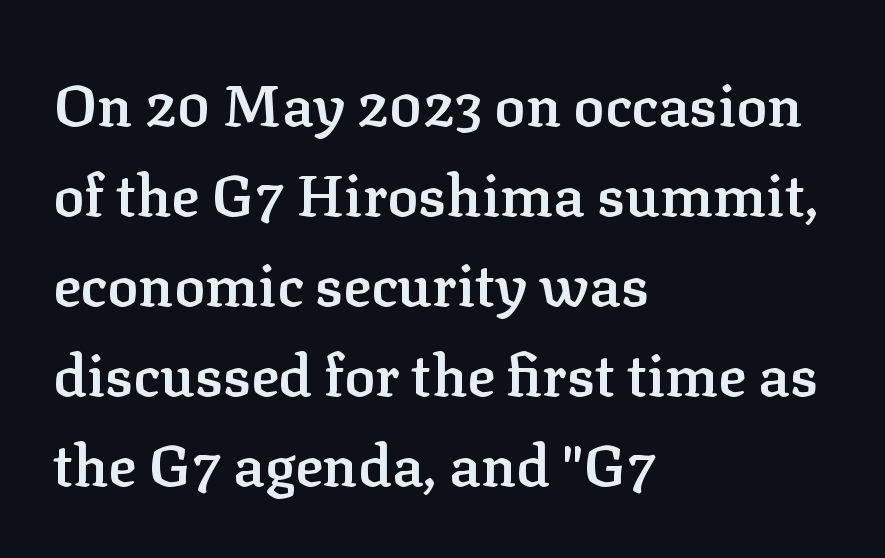
Each letter's strokes conclude with small projecting serifs. Characters follow at the spacing the type designer built in. Quick note: interline space is typical. Look at the stroke-to-counter ratio: somewhat heavy, a semibold. Every character sits straight up, as roman type does. The gap between lines stays unmarked.
